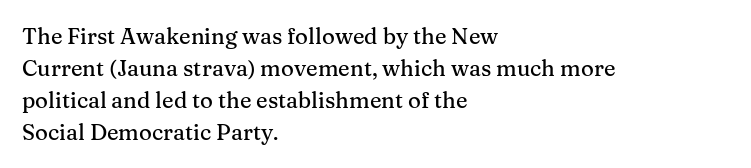
The image shows 22 px text type, upright; set left-aligned, normal line spacing (1.45x), normal letter spacing, not underlined.
